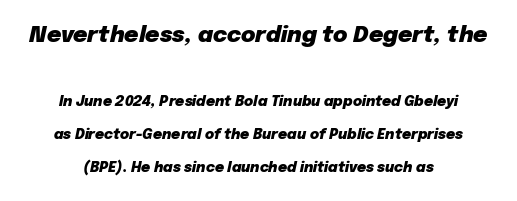
{"italic": "yes", "lean": "right", "slant_degrees": 12, "bold": "yes", "underline": "no", "align": "center", "line_spacing": "loose", "line_spacing_ratio": 2.37, "letter_spacing": "normal", "letter_spacing_em": 0.0, "larger_block": "first", "size_ratio": 1.57, "glyph_px": 22}
